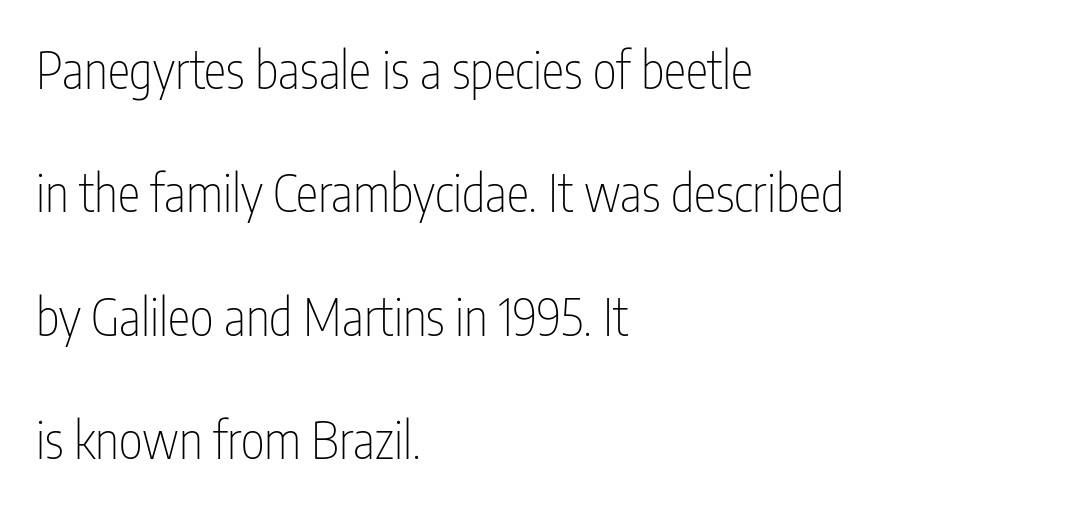
{"serif": "no", "italic": "no", "bold": "no", "weight": "thin", "width": "condensed", "stroke_contrast": "low", "x_height": "medium", "monospaced": "no", "underline": "no", "align": "left", "line_spacing": "loose", "line_spacing_ratio": 2.42, "letter_spacing": "normal", "letter_spacing_em": 0.0, "glyph_px": 51}
